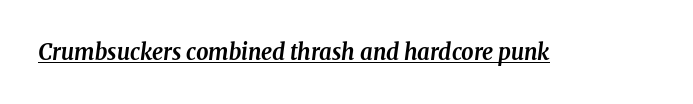
The image shows 22 px bold type, italic (leaning right); set normal letter spacing, underlined.
